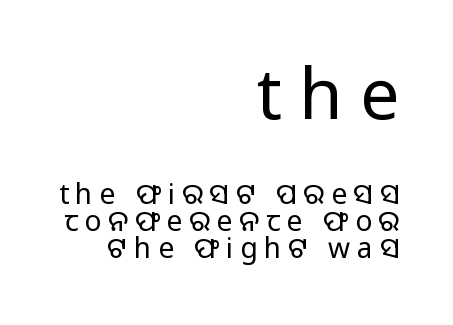
Q: Is the text bold? A: No.
Q: Is the text italic (slanted)? A: No, it is upright.
Q: Is the typeface a serif or a sans-serif typeface? A: Sans-serif.
Q: Is the text underlined? A: No.
Q: How is the paragraph aligned? A: Right-aligned.
Q: Is the spacing between letters normal or unusually wide? A: Unusually wide.
Q: Is the spacing between lines tight, normal or loose? A: Tight.
Q: Which block of text is set in a larger size, the first (top) or the second (bottom)? A: The first (top) one.
Q: Width (condensed, normal, or wide)? A: Normal.
Q: Stroke contrast? A: Low.
Q: x-height? A: Medium.
Q: Monospaced? A: No.
